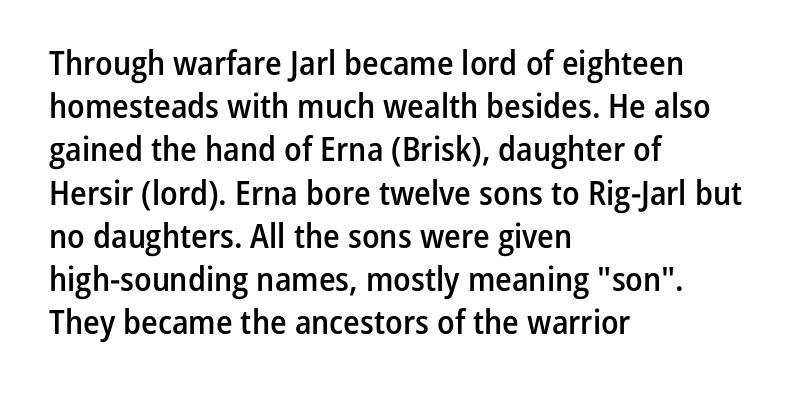
The foot of each line stays bare and open. These lines carry some extra weight — a demibold, not a full bold. This sample uses an upright cut, with every glyph sitting square on the baseline. Each new line begins a customary step beneath the previous one.
